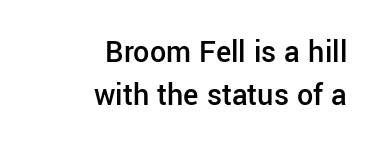
The image shows 32 px semibold sans-serif type, upright; set right-aligned, normal line spacing (1.35x), normal letter spacing, not underlined; low stroke contrast and a medium x-height.
